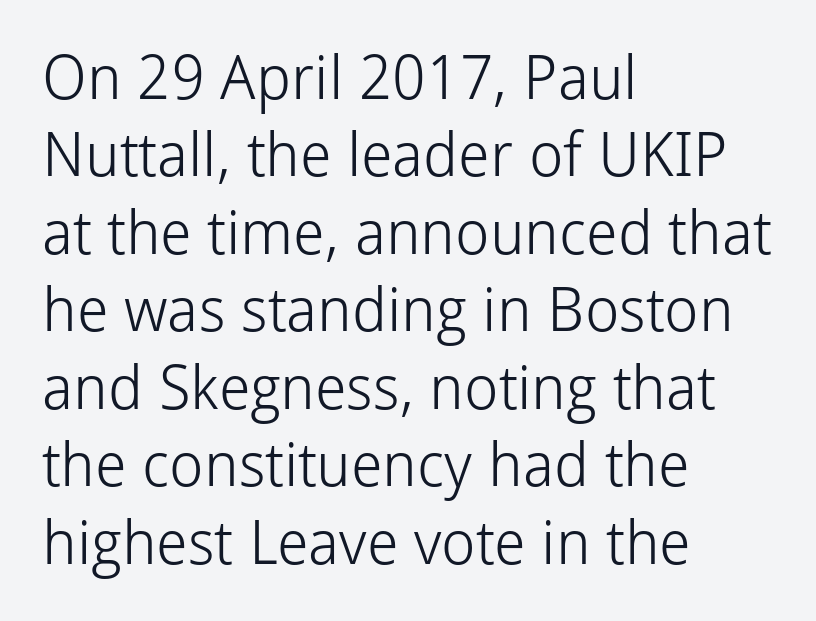
{"serif": "no", "italic": "no", "bold": "no", "weight": "light", "width": "normal", "stroke_contrast": "low", "x_height": "medium", "monospaced": "no", "underline": "no", "align": "left", "line_spacing": "normal", "line_spacing_ratio": 1.27, "letter_spacing": "normal", "letter_spacing_em": 0.0, "glyph_px": 61}
